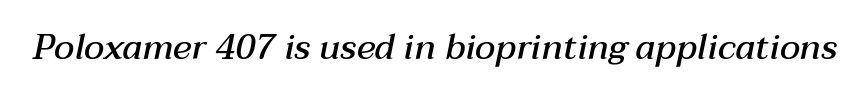
Unmarked baselines from the first word to the last. Notice how the stems are inclined rather than vertical — that's the hallmark of italics. These lines keep a tight, regular rhythm from letter to letter. How heavy is the stroke? Medium-heavy — a semibold, shy of bold. Each letter keeps its own natural width here, so spacing adapts to shape.
